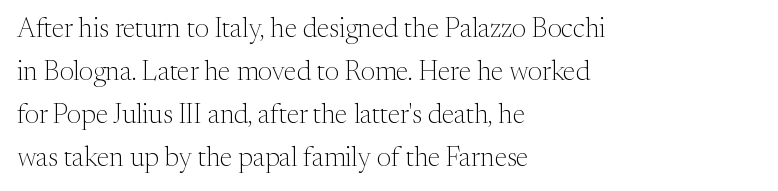
{"italic": "no", "bold": "no", "underline": "no", "align": "left", "line_spacing": "normal", "line_spacing_ratio": 1.59, "letter_spacing": "normal", "letter_spacing_em": 0.0, "glyph_px": 27}
